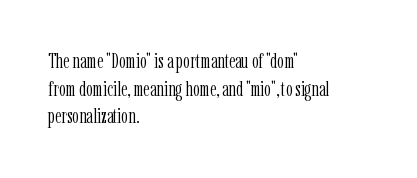
{"italic": "no", "bold": "no", "underline": "no", "align": "left", "line_spacing": "normal", "line_spacing_ratio": 1.31, "letter_spacing": "normal", "letter_spacing_em": 0.0, "glyph_px": 21}
